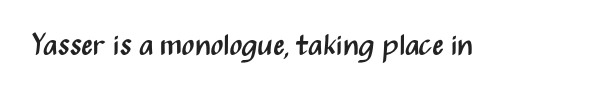
The image shows 30 px regular-weight, condensed sans-serif type, upright; set normal letter spacing, not underlined; medium stroke contrast and a medium x-height.
